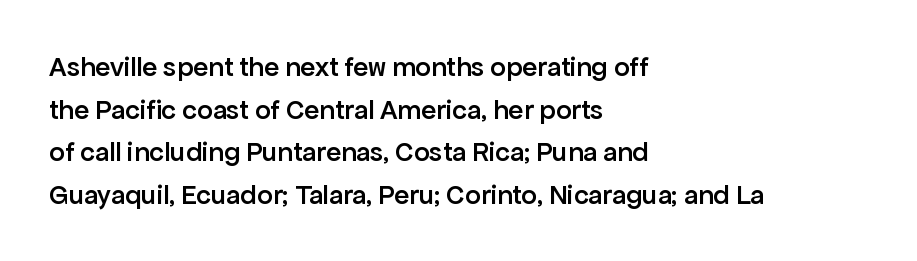
Q: Is the text bold? A: Semi-bold.
Q: Is the text italic (slanted)? A: No, it is upright.
Q: Is the typeface a serif or a sans-serif typeface? A: Sans-serif.
Q: Is the text underlined? A: No.
Q: How is the paragraph aligned? A: Left-aligned.
Q: Is the spacing between letters normal or unusually wide? A: Normal.
Q: Is the spacing between lines tight, normal or loose? A: Normal.
Q: Width (condensed, normal, or wide)? A: Normal.
Q: Stroke contrast? A: Low.
Q: x-height? A: Medium.
Q: Monospaced? A: No.
